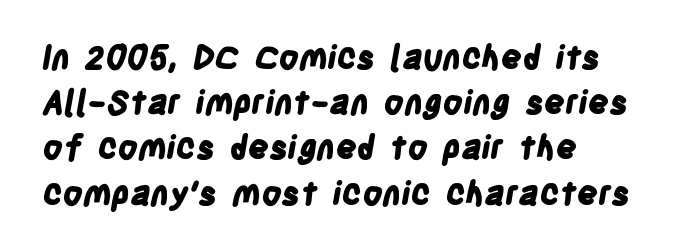
The image shows 33 px bold, condensed sans-serif type; set normal line spacing (1.37x), normal letter spacing, not underlined; low stroke contrast and a large x-height.
